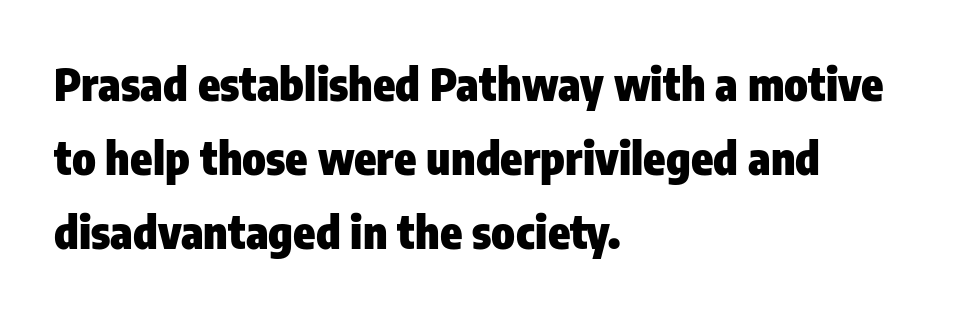
The image shows 45 px heavy, condensed sans-serif type, upright; set left-aligned, normal line spacing (1.65x), normal letter spacing, not underlined; low stroke contrast and a medium x-height.
